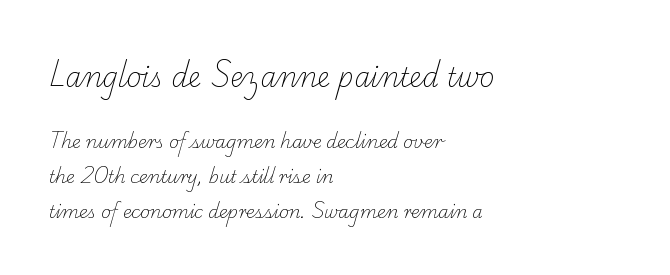
Q: Is the text bold? A: No.
Q: Is the text underlined? A: No.
Q: How is the paragraph aligned? A: Left-aligned.
Q: Is the spacing between letters normal or unusually wide? A: Normal.
Q: Is the spacing between lines tight, normal or loose? A: Loose.
Q: Which block of text is set in a larger size, the first (top) or the second (bottom)? A: The first (top) one.
